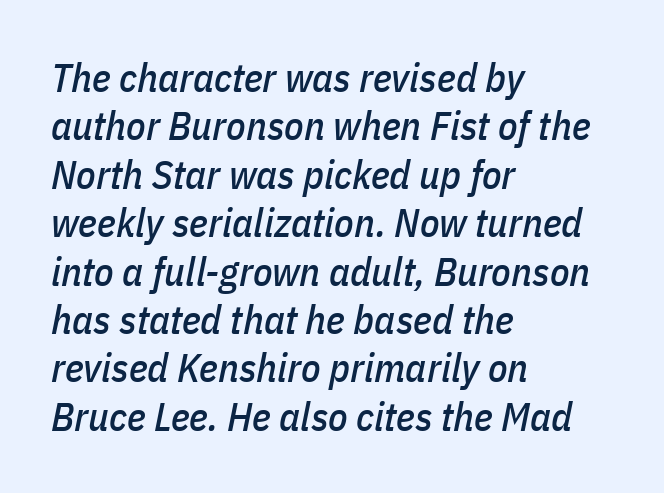
Q: Is the text italic (slanted)? A: Yes, it leans right by about 11 degrees.
Q: Is the text underlined? A: No.
Q: How is the paragraph aligned? A: Left-aligned.
Q: Is the spacing between letters normal or unusually wide? A: Normal.
Q: Width (condensed, normal, or wide)? A: Condensed.
Q: Stroke contrast? A: Low.
Q: x-height? A: Medium.
Q: Monospaced? A: No.
